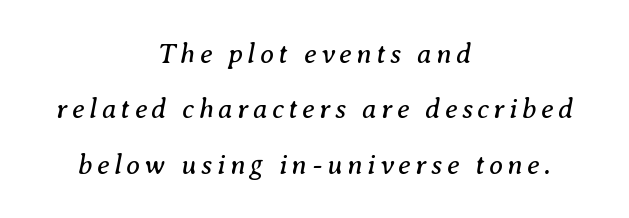
{"serif": "yes", "italic": "yes", "lean": "right", "slant_degrees": 8, "bold": "no", "weight": "regular", "width": "normal", "stroke_contrast": "medium", "x_height": "medium", "monospaced": "no", "underline": "no", "align": "center", "line_spacing": "loose", "line_spacing_ratio": 1.98, "glyph_px": 28}
